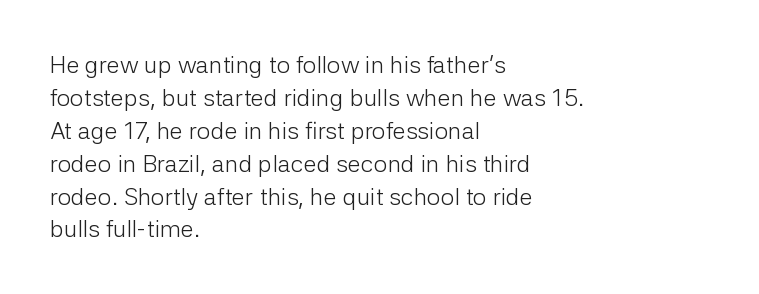
The image shows 24 px text type, upright; set left-aligned, normal line spacing (1.37x), normal letter spacing, not underlined.
